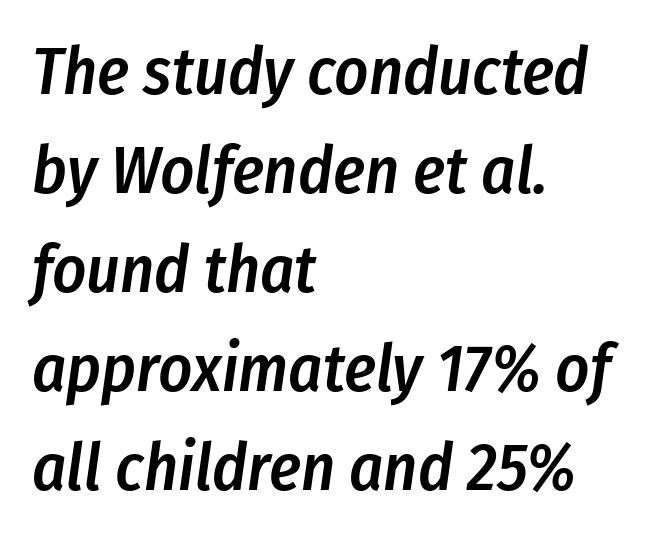
{"italic": "yes", "lean": "right", "slant_degrees": 8, "bold": "semi", "weight": "semibold", "width": "condensed", "stroke_contrast": "low", "x_height": "medium", "monospaced": "no", "underline": "no", "align": "left", "line_spacing": "normal", "line_spacing_ratio": 1.5, "letter_spacing": "normal", "letter_spacing_em": 0.0, "glyph_px": 66}
